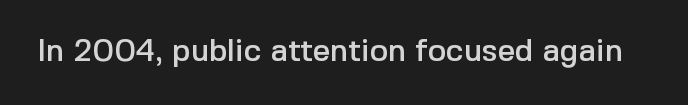
The type family on display is of the sans-serif kind. The specimen omits any rule beneath the text block's lines. There is no visible air inserted between adjacent glyphs. The type sits square on the baseline with zero lean.
